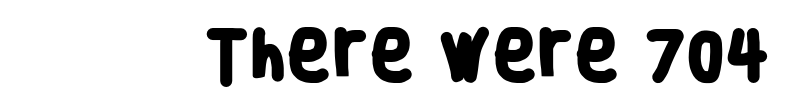
{"serif": "no", "bold": "yes", "weight": "heavy", "width": "condensed", "stroke_contrast": "low", "x_height": "large", "monospaced": "no", "underline": "no", "letter_spacing": "normal", "letter_spacing_em": 0.0, "glyph_px": 54}
